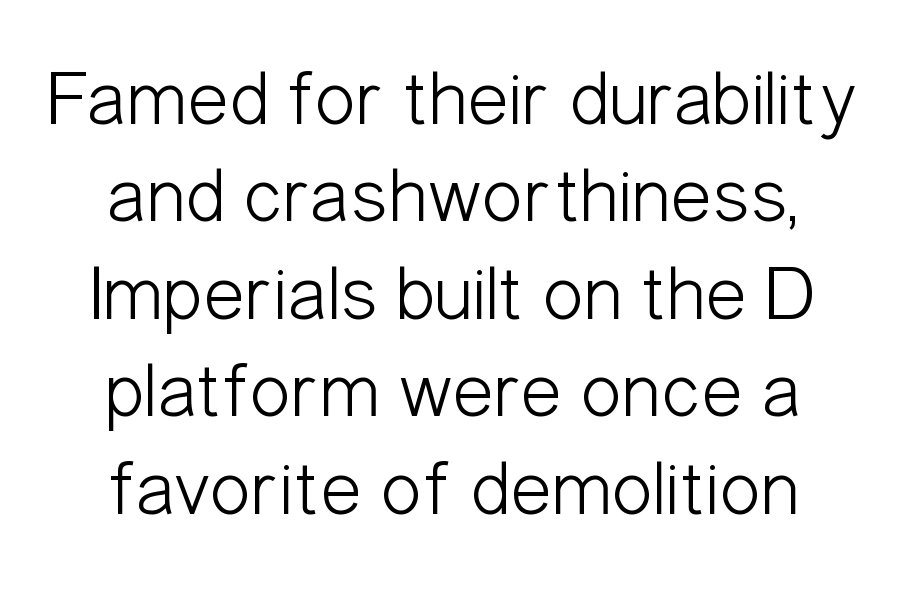
Is this a sans? Yes — the strokes have no serifs. Style check: upright. Leading matches the norm, producing a regular column. Horizontal alignment here is central, giving a formal, balanced look.
